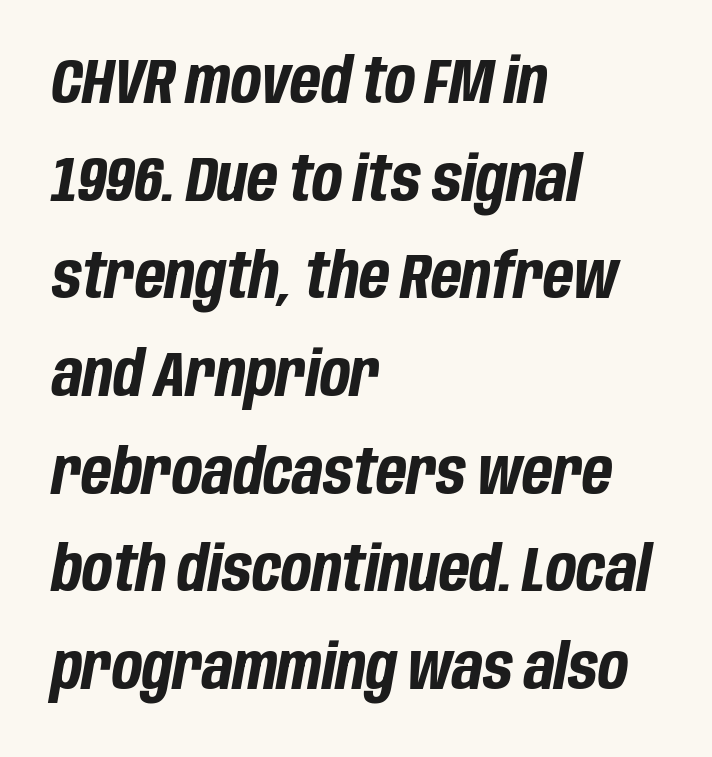
Q: Is the text bold? A: Yes.
Q: Is the text italic (slanted)? A: Yes, it leans right by about 10 degrees.
Q: Is the text underlined? A: No.
Q: How is the paragraph aligned? A: Left-aligned.
Q: Is the spacing between letters normal or unusually wide? A: Normal.
Q: Is the spacing between lines tight, normal or loose? A: Normal.
Q: Width (condensed, normal, or wide)? A: Condensed.
Q: Stroke contrast? A: Low.
Q: x-height? A: Large.
Q: Monospaced? A: No.
